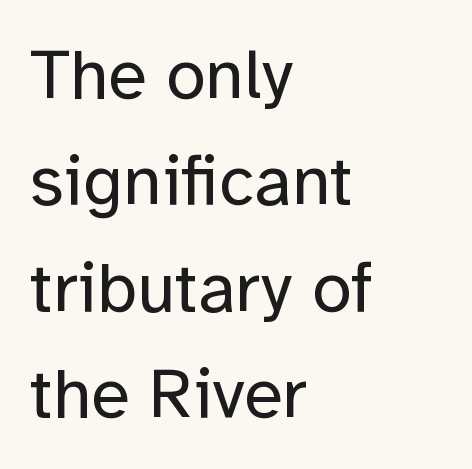
The image shows 71 px regular-weight sans-serif type, upright; set left-aligned, normal line spacing (1.5x), normal letter spacing, not underlined; low stroke contrast and a medium x-height.
